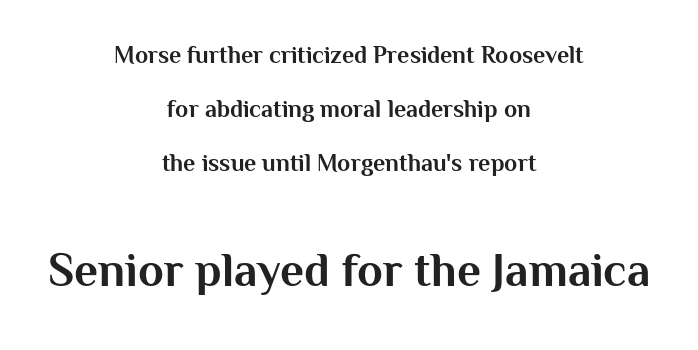
Q: Is the text bold? A: Yes.
Q: Is the text italic (slanted)? A: No, it is upright.
Q: Is the typeface a serif or a sans-serif typeface? A: Sans-serif.
Q: Is the text underlined? A: No.
Q: How is the paragraph aligned? A: Centered.
Q: Is the spacing between letters normal or unusually wide? A: Normal.
Q: Is the spacing between lines tight, normal or loose? A: Loose.
Q: Which block of text is set in a larger size, the first (top) or the second (bottom)? A: The second (bottom) one.
Q: Width (condensed, normal, or wide)? A: Normal.
Q: Stroke contrast? A: Medium.
Q: x-height? A: Medium.
Q: Monospaced? A: No.
